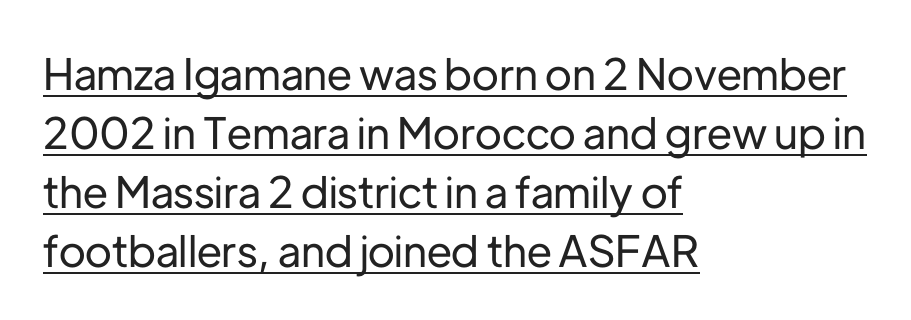
Designer's note — italics off, roman on. The typesetter has applied underlining to the passage shown. This sample uses plain, unmodified letter spacing. These lines are composed in type without serifs. Note the varied advance widths — an 'i' is clearly narrower than an 'm'. The block of text has a typical density, with ordinary space between rows.
